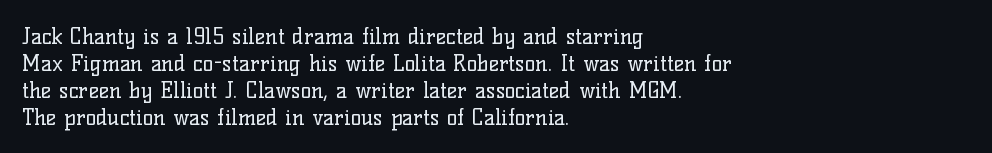
Honestly, the letter spacing is just normal — you wouldn't notice it. A student would call this left alignment; a typographer would say flush left, rag right. The font sits on the lighter half of the weight spectrum, regular included. Just letters on the line, the space beneath them empty.
